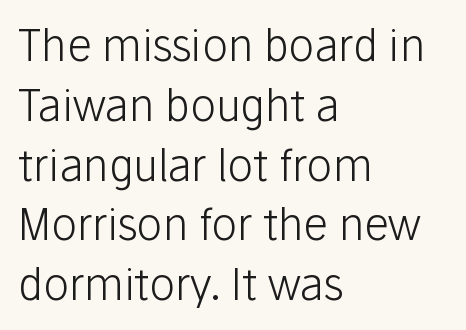
{"serif": "no", "italic": "no", "bold": "no", "weight": "light", "width": "normal", "stroke_contrast": "low", "x_height": "medium", "monospaced": "no", "underline": "no", "align": "left", "line_spacing": "normal", "line_spacing_ratio": 1.39, "letter_spacing": "normal", "letter_spacing_em": 0.0, "glyph_px": 43}
